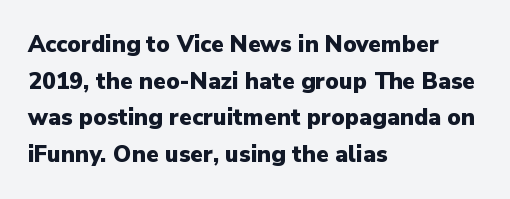
The image shows 23 px bold type, upright; set left-aligned, normal line spacing (1.59x), normal letter spacing, not underlined.
